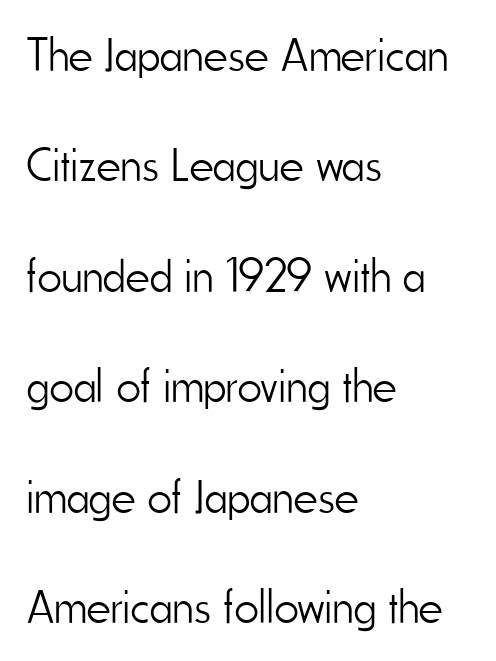
{"serif": "no", "italic": "no", "bold": "no", "weight": "light", "width": "condensed", "stroke_contrast": "low", "x_height": "small", "monospaced": "no", "underline": "no", "align": "left", "line_spacing": "loose", "line_spacing_ratio": 2.35, "letter_spacing": "normal", "letter_spacing_em": 0.0, "glyph_px": 47}
